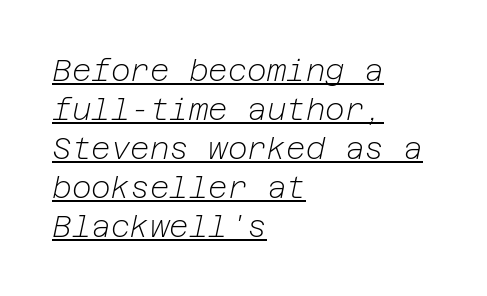
The image shows 30 px light type, italic (leaning right); set left-aligned, normal line spacing (1.3x), normal letter spacing, underlined; low stroke contrast and a medium x-height.
